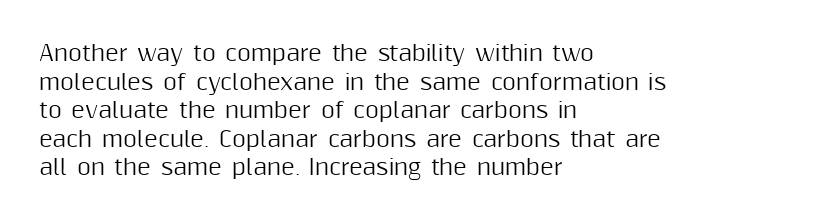
Q: Is the text italic (slanted)? A: No, it is upright.
Q: Is the text underlined? A: No.
Q: How is the paragraph aligned? A: Left-aligned.
Q: Is the spacing between letters normal or unusually wide? A: Normal.
Q: Is the spacing between lines tight, normal or loose? A: Normal.
